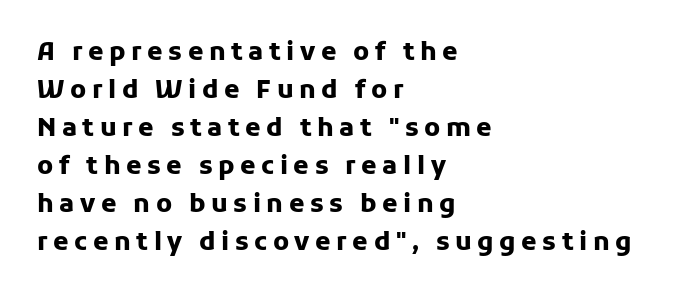
Q: Is the text bold? A: Yes.
Q: Is the text italic (slanted)? A: No, it is upright.
Q: Is the text underlined? A: No.
Q: How is the paragraph aligned? A: Left-aligned.
Q: Is the spacing between letters normal or unusually wide? A: Unusually wide.
Q: Is the spacing between lines tight, normal or loose? A: Normal.
